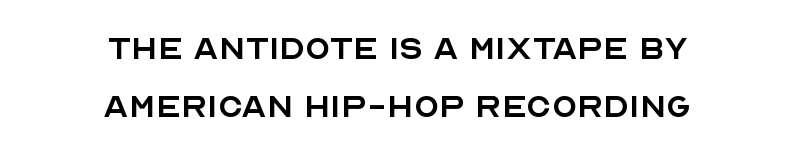
Q: Is the text bold? A: No.
Q: Is the text italic (slanted)? A: No, it is upright.
Q: Is the typeface a serif or a sans-serif typeface? A: Sans-serif.
Q: Is the text underlined? A: No.
Q: How is the paragraph aligned? A: Centered.
Q: Is the spacing between letters normal or unusually wide? A: Normal.
Q: Is the spacing between lines tight, normal or loose? A: Normal.
Q: Width (condensed, normal, or wide)? A: Normal.
Q: x-height? A: Large.
Q: Monospaced? A: No.
